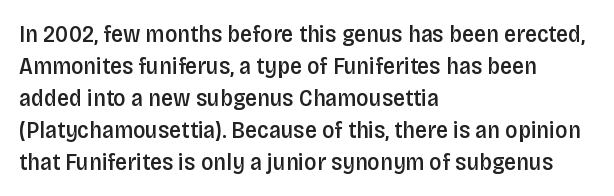
The image shows 24 px text type, upright; set left-aligned, normal line spacing (1.33x), normal letter spacing, not underlined.
